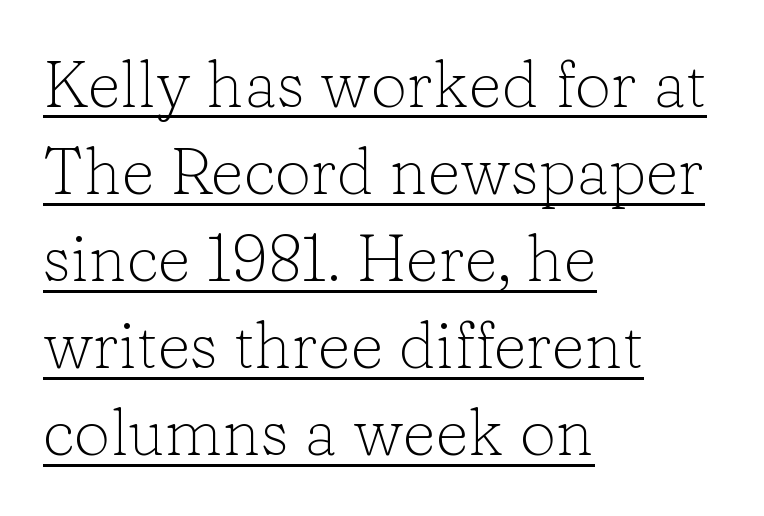
{"serif": "yes", "italic": "no", "bold": "no", "weight": "light", "width": "normal", "stroke_contrast": "low", "x_height": "medium", "monospaced": "no", "underline": "yes", "align": "left", "line_spacing": "normal", "line_spacing_ratio": 1.34, "letter_spacing": "normal", "letter_spacing_em": 0.0, "glyph_px": 65}
